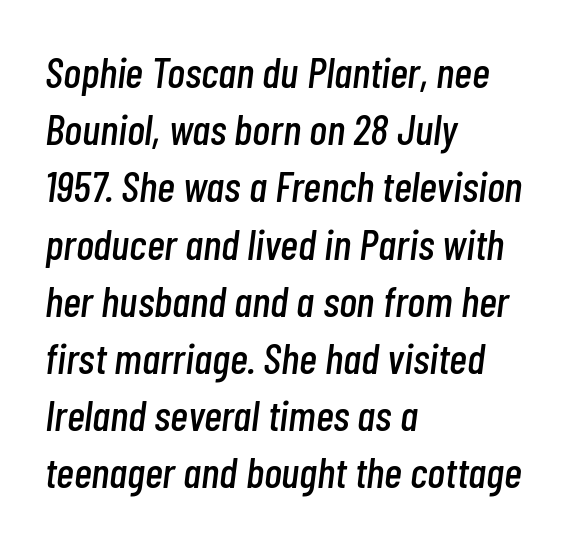
Q: Is the text italic (slanted)? A: Yes, it leans right by about 7 degrees.
Q: Is the text underlined? A: No.
Q: How is the paragraph aligned? A: Left-aligned.
Q: Is the spacing between letters normal or unusually wide? A: Normal.
Q: Is the spacing between lines tight, normal or loose? A: Normal.
Q: Width (condensed, normal, or wide)? A: Condensed.
Q: Stroke contrast? A: Low.
Q: x-height? A: Medium.
Q: Monospaced? A: No.
